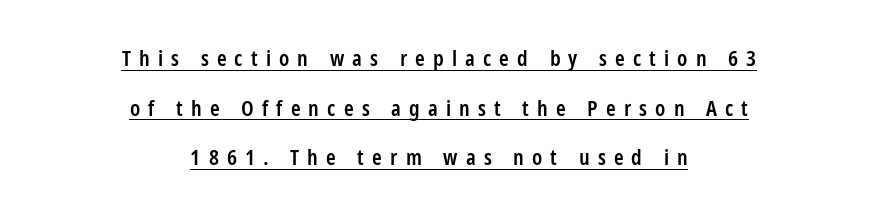
The image shows 22 px text type, upright; set centered, loose line spacing (2.26x), unusually wide letter spacing (+0.37 em), underlined.
